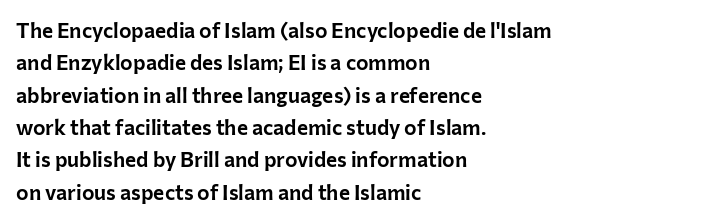
Glyph-to-glyph distance matches everyday printed text. Upright lettering throughout. Notice how descenders clear the ascenders below comfortably — that's standard leading. The strip under each line holds only bare page. Layout note: lines flush left.
